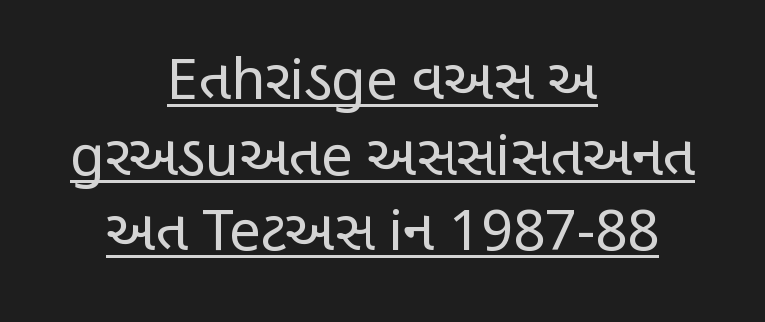
{"serif": "no", "italic": "no", "bold": "no", "weight": "regular", "width": "condensed", "stroke_contrast": "low", "x_height": "large", "monospaced": "no", "underline": "yes", "align": "center", "line_spacing": "normal", "line_spacing_ratio": 1.35, "letter_spacing": "normal", "letter_spacing_em": 0.0, "glyph_px": 56}
